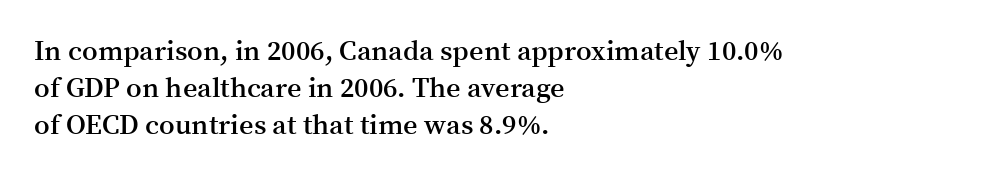
The image shows 28 px semibold serif type, upright; set left-aligned, normal line spacing (1.33x), normal letter spacing, not underlined; medium stroke contrast and a medium x-height.
